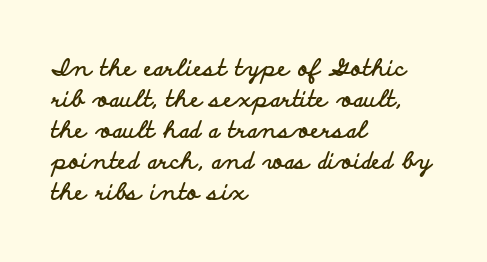
{"bold": "yes", "underline": "no", "align": "left", "line_spacing": "normal", "line_spacing_ratio": 1.35, "letter_spacing": "normal", "letter_spacing_em": 0.0, "glyph_px": 23}
